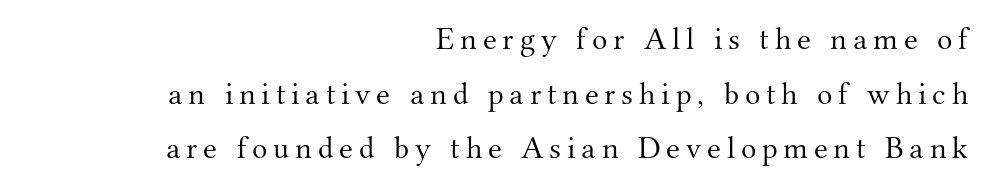
Q: Is the text bold? A: No.
Q: Is the text italic (slanted)? A: No, it is upright.
Q: Is the typeface a serif or a sans-serif typeface? A: Serif.
Q: Is the text underlined? A: No.
Q: How is the paragraph aligned? A: Right-aligned.
Q: Width (condensed, normal, or wide)? A: Normal.
Q: Stroke contrast? A: Medium.
Q: x-height? A: Small.
Q: Monospaced? A: No.
